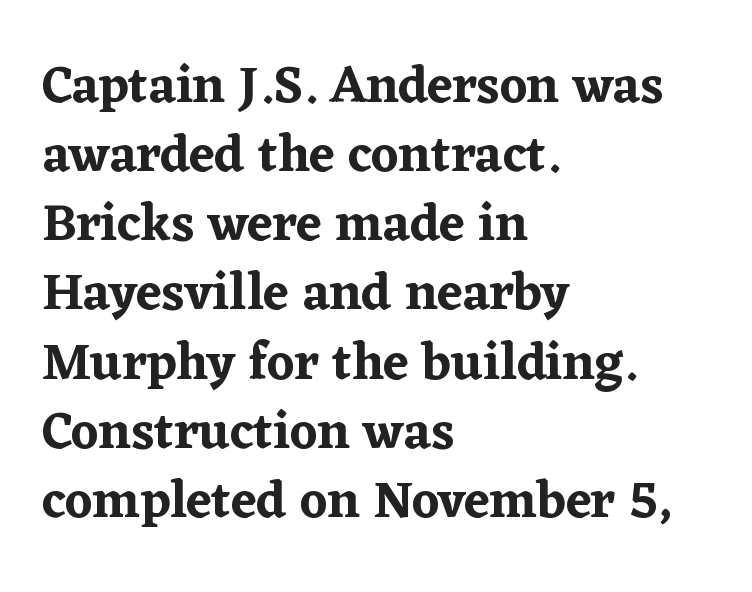
Line starts are locked; line ends wander. Here the designer chose a conventional face with non-uniform glyph widths. This sample keeps an unexceptional amount of space between lines. This is roman type, the default non-slanted kind. You could call the tracking neutral — neither tight nor loose. Note: serifs present on the glyphs.
